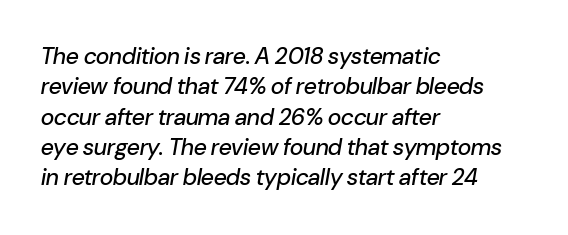
Q: Is the text italic (slanted)? A: Yes, it leans right by about 10 degrees.
Q: Is the text underlined? A: No.
Q: How is the paragraph aligned? A: Left-aligned.
Q: Is the spacing between letters normal or unusually wide? A: Normal.
Q: Is the spacing between lines tight, normal or loose? A: Normal.
